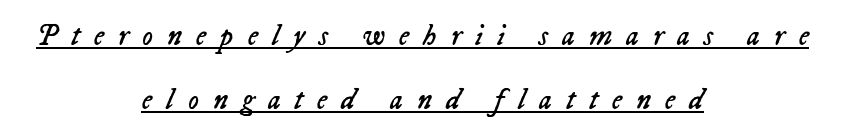
Q: Is the text bold? A: No.
Q: Is the text italic (slanted)? A: Yes, it leans right by about 23 degrees.
Q: Is the text underlined? A: Yes.
Q: How is the paragraph aligned? A: Centered.
Q: Is the spacing between letters normal or unusually wide? A: Unusually wide.
Q: Is the spacing between lines tight, normal or loose? A: Loose.
Q: Width (condensed, normal, or wide)? A: Normal.
Q: Stroke contrast? A: Low.
Q: x-height? A: Medium.
Q: Monospaced? A: No.
